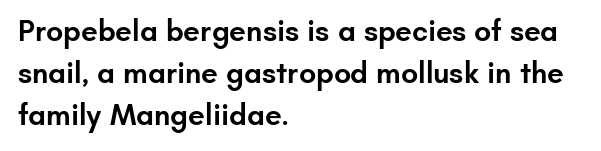
Slightly chunky letters — semibold, I'd say, not full bold. Here the designer chose a conventional face with non-uniform glyph widths. No word sits above an underline. Notice how the stems are strictly vertical — no italics here. Typeset ragged right — the left edge is the straight one.
